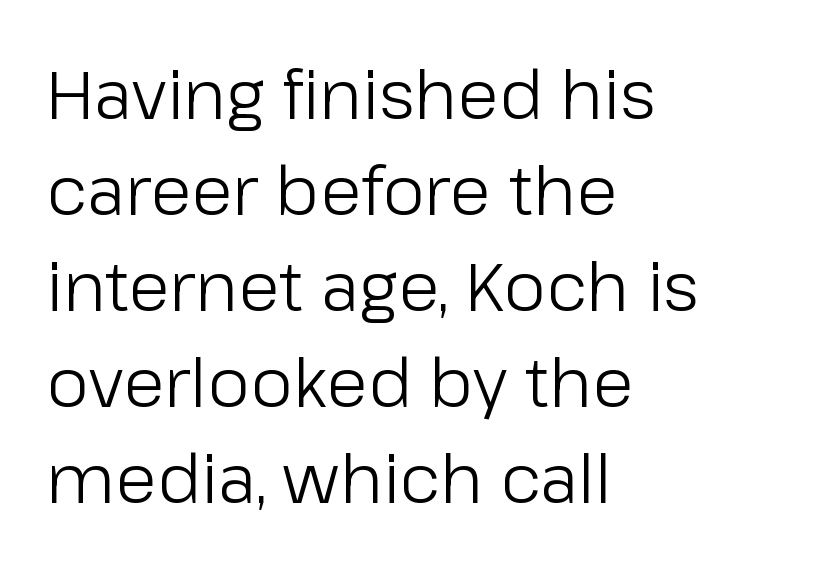
The image shows 68 px light sans-serif type, upright; set left-aligned, normal line spacing (1.41x), normal letter spacing, not underlined; low stroke contrast and a medium x-height.
